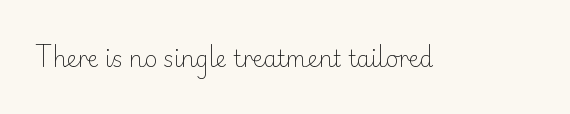
The image shows 22 px text type, upright; set normal letter spacing, not underlined.
